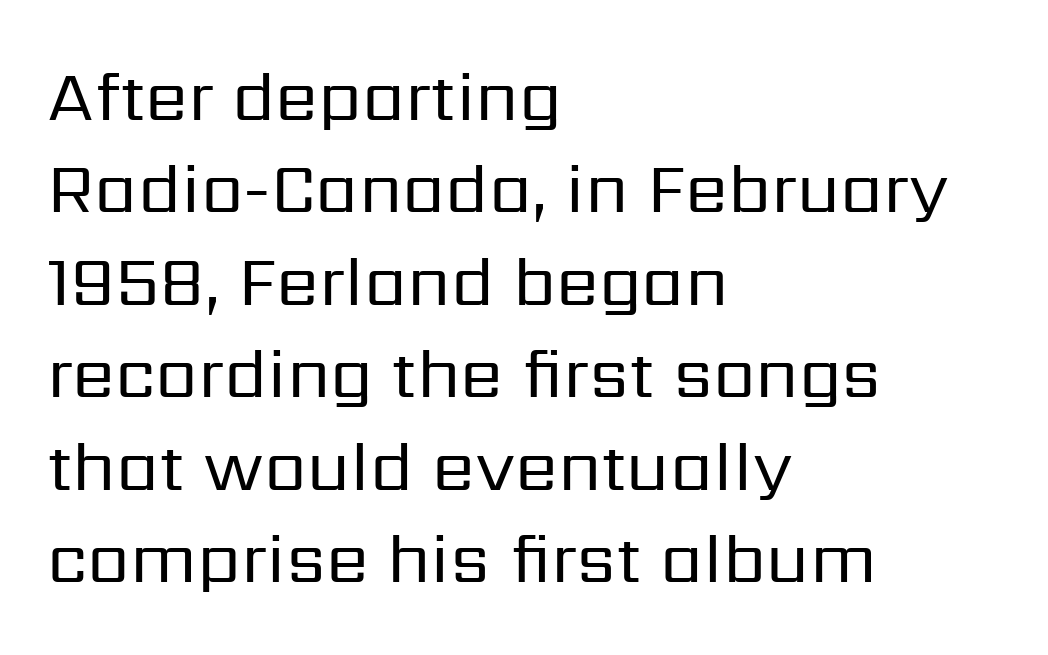
Every stem runs plumb, perpendicular to the baseline. Words float on clear page, feet unadorned. Line starts are locked; line ends wander. The line texture is even and compact thanks to regular tracking. The rendering uses natural spacing where letterforms have individual widths.
